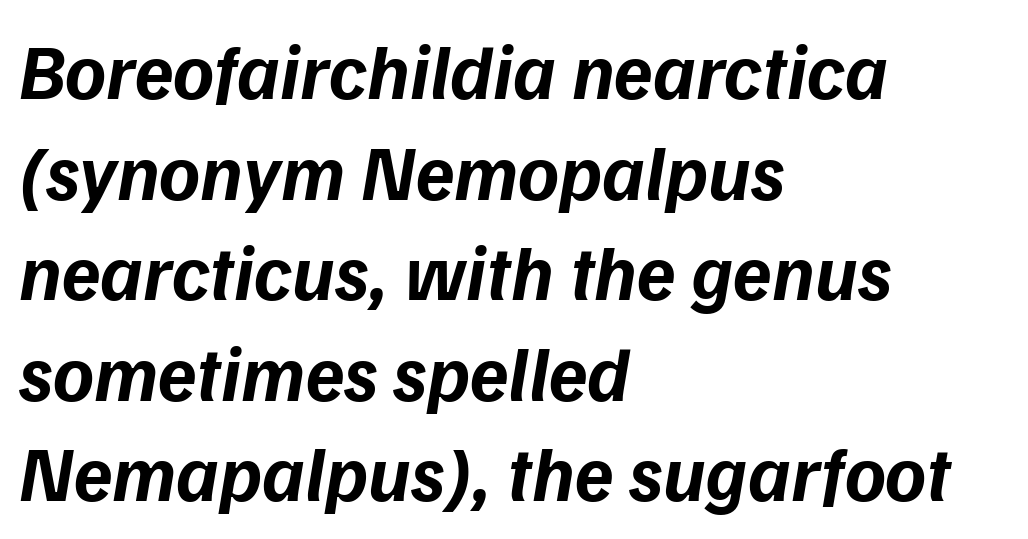
Stroke thickness is high; the sample reads as a true bold. These lines are set flush left with a ragged right edge. Looks like regular typesetting: each glyph gets only the width it needs. You can tell it's italic because the verticals aren't actually vertical.
